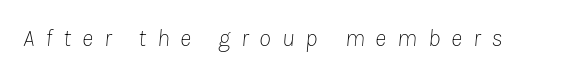
Q: Is the text bold? A: No.
Q: Is the text italic (slanted)? A: Yes, it leans right by about 8 degrees.
Q: Is the text underlined? A: No.
Q: Is the spacing between letters normal or unusually wide? A: Unusually wide.
